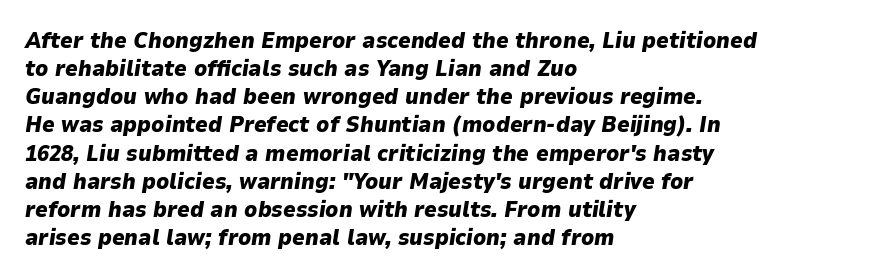
The image shows 22 px bold type, italic (leaning right); set left-aligned, normal line spacing (1.28x), normal letter spacing, not underlined.
